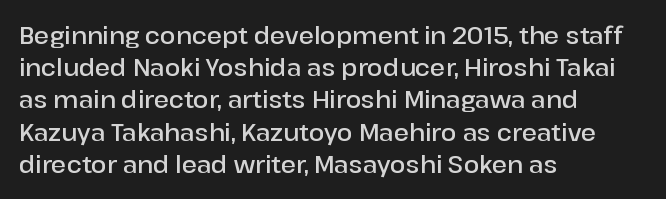
{"italic": "no", "bold": "semi", "underline": "no", "align": "left", "line_spacing": "normal", "line_spacing_ratio": 1.4, "letter_spacing": "normal", "letter_spacing_em": 0.0, "glyph_px": 23}
